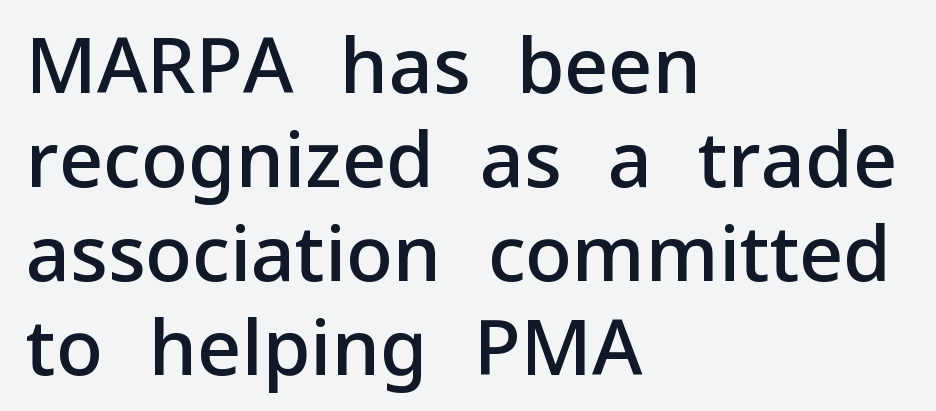
The image shows 77 px semibold sans-serif type, upright; set left-aligned, line spacing 1.22x, normal letter spacing, not underlined; low stroke contrast and a medium x-height.
